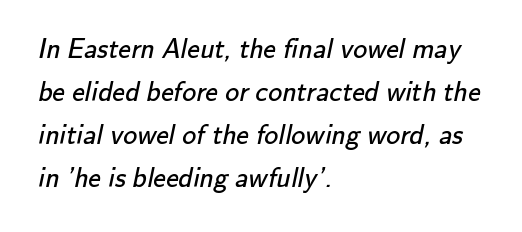
Glance below the letters and you will spot only blank space. Are there feet on the stems? There aren't — it's a sans. Leftover space on each line is placed entirely after the last word. Spacing verdict: proportional, widths tailored to each character. Characters follow at the spacing the type designer built in.
